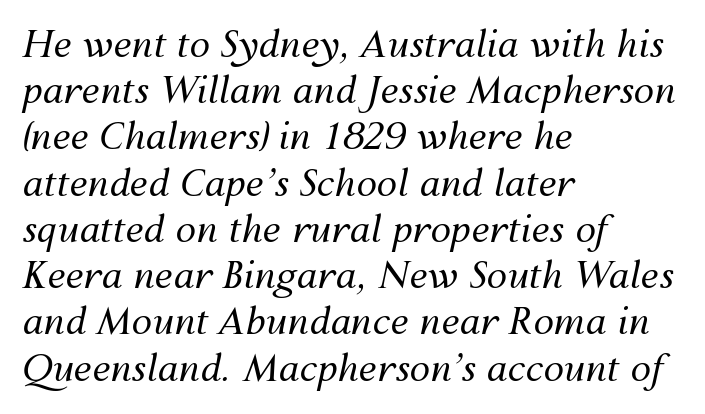
An italicized treatment has been applied to the whole sample. Weight: not bold — regular or lighter. The lines sit at an ordinary, default distance from one another. The space beneath each line is pristine and unruled.
